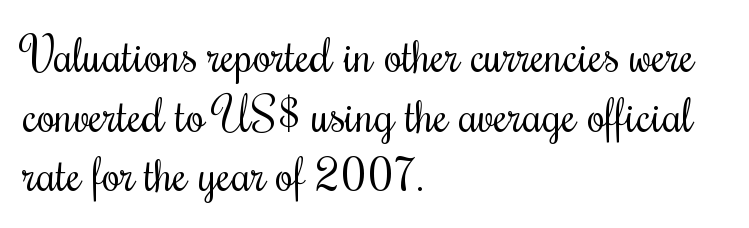
Compared with typical paragraphs, the rows here are spaced about the same. The passage shown is not underscored anywhere. The designer went with a serif here, giving each stem small feet. The gaps between neighbouring characters are ordinary and unremarkable.
